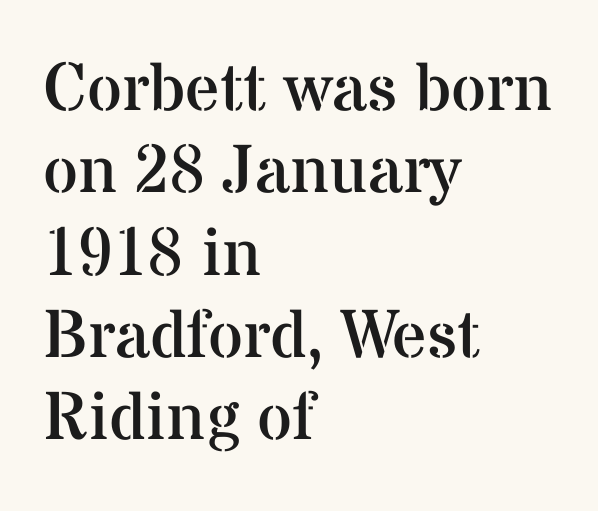
{"serif": "yes", "italic": "no", "bold": "no", "weight": "regular", "width": "normal", "stroke_contrast": "medium", "x_height": "medium", "monospaced": "no", "underline": "no", "align": "left", "line_spacing_ratio": 1.21, "letter_spacing": "normal", "letter_spacing_em": 0.0, "glyph_px": 68}
